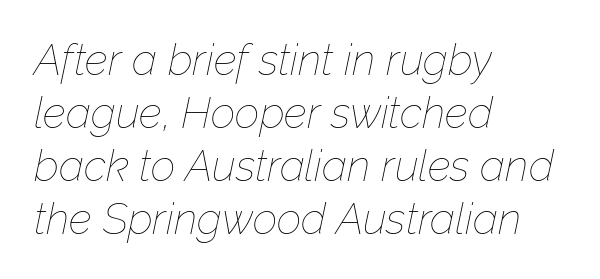
{"italic": "yes", "lean": "right", "slant_degrees": 12, "bold": "no", "weight": "thin", "width": "normal", "stroke_contrast": "low", "x_height": "medium", "monospaced": "no", "underline": "no", "align": "left", "line_spacing_ratio": 1.23, "letter_spacing": "normal", "letter_spacing_em": 0.0, "glyph_px": 43}
